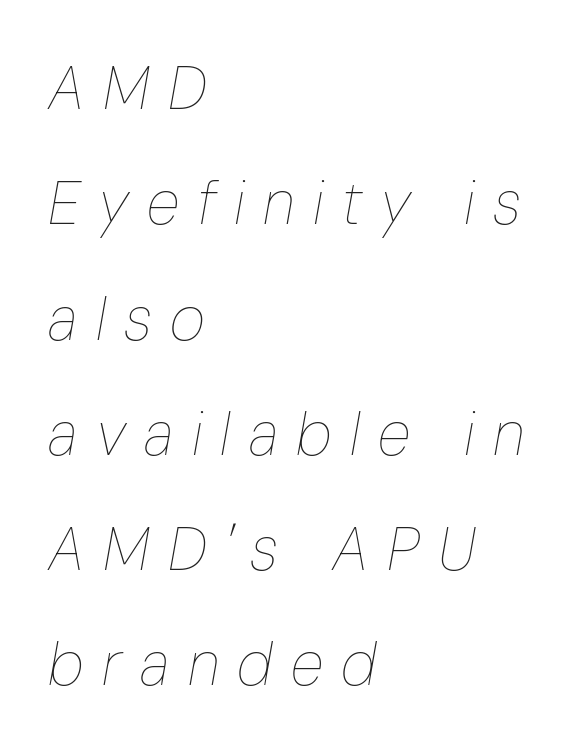
{"italic": "yes", "lean": "right", "slant_degrees": 10, "bold": "no", "weight": "thin", "width": "condensed", "stroke_contrast": "low", "x_height": "medium", "monospaced": "no", "underline": "no", "align": "left", "line_spacing_ratio": 1.89, "letter_spacing": "wide", "letter_spacing_em": 0.3, "glyph_px": 61}
